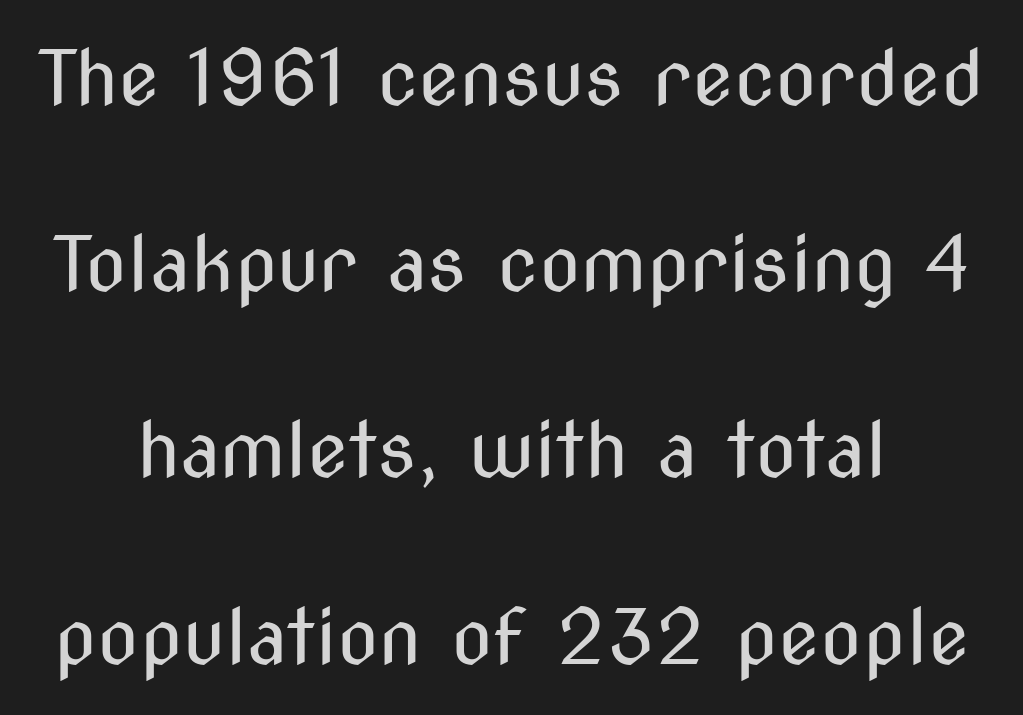
{"serif": "no", "italic": "no", "bold": "no", "weight": "regular", "width": "condensed", "stroke_contrast": "medium", "x_height": "medium", "monospaced": "no", "underline": "no", "align": "center", "line_spacing": "loose", "line_spacing_ratio": 2.45, "letter_spacing": "normal", "letter_spacing_em": 0.0, "glyph_px": 76}
